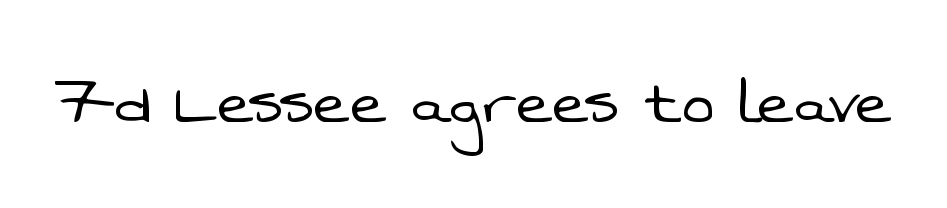
Looks like regular typesetting: each glyph gets only the width it needs. Nothing sits at the stroke ends, so this counts as sans-serif. Beneath every word, the page is bare. Compared with a typical body face, this is equally light or lighter still. Does extra space separate the letters? No, they use regular spacing.
